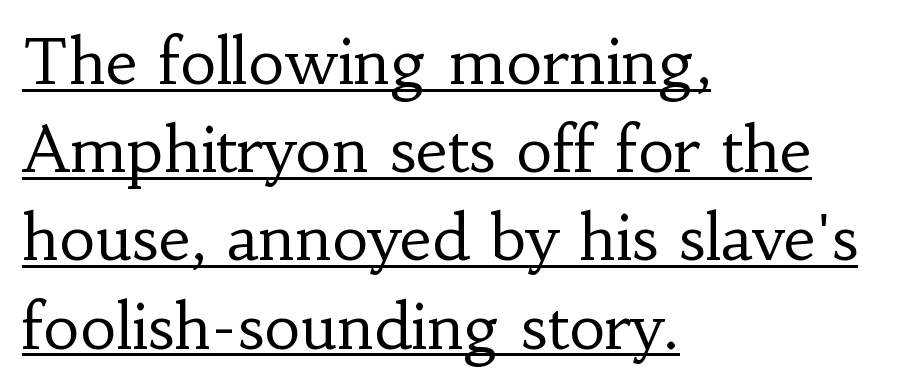
Q: Is the text bold? A: No.
Q: Is the text italic (slanted)? A: No, it is upright.
Q: Is the typeface a serif or a sans-serif typeface? A: Serif.
Q: Is the text underlined? A: Yes.
Q: How is the paragraph aligned? A: Left-aligned.
Q: Is the spacing between letters normal or unusually wide? A: Normal.
Q: Is the spacing between lines tight, normal or loose? A: Normal.
Q: Width (condensed, normal, or wide)? A: Normal.
Q: Stroke contrast? A: Low.
Q: x-height? A: Small.
Q: Monospaced? A: No.
